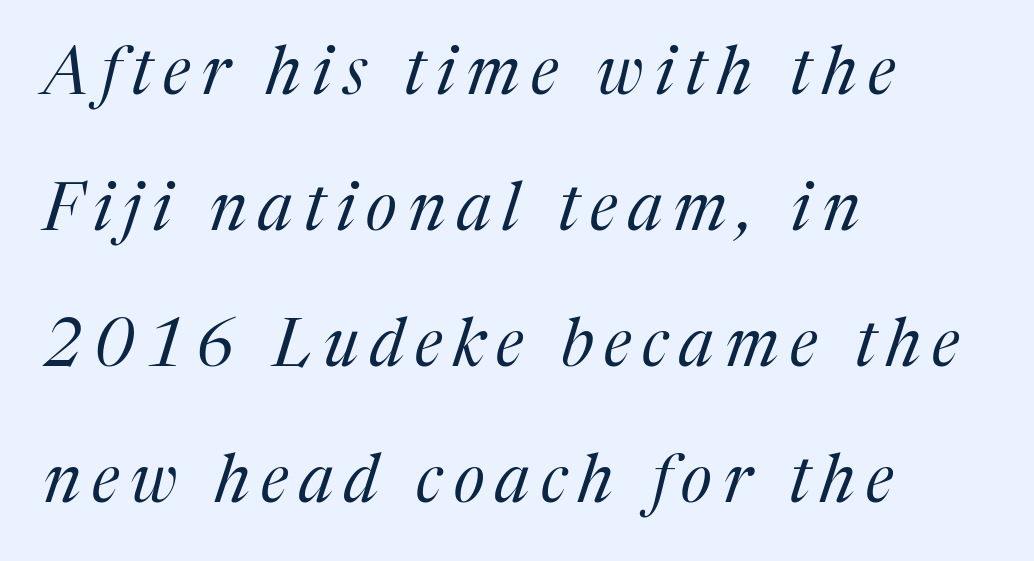
Proportional: the letters do not fall into vertical columns. The rendering anchors every line to the left-hand side. A light-to-regular cut is what we see here. Letters rest on an invisible, unmarked baseline. Would a proofreader flag this as italicized? Yes.
